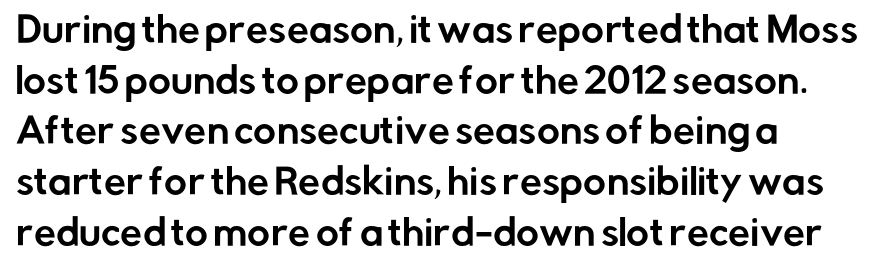
The image shows 35 px sans-serif type, upright; set left-aligned, normal line spacing (1.45x), normal letter spacing, not underlined; low stroke contrast and a medium x-height.
